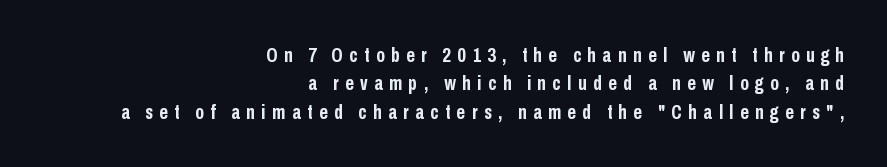
Look at the tracking — it's clearly loosened, letters drifting apart. The leading is moderate, giving the passage an even texture. In terms of weight, the rendering is a true, heavy bold. Only glyphs here, with clear space below each row. Tall strokes in this sample are plumb rather than angled.
